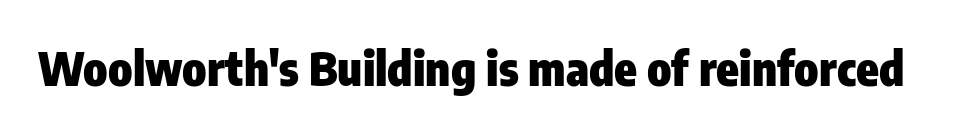
A typesetter would call this zero additional tracking. Letters rest on an invisible, unmarked baseline. This rendering employs a face without finishing strokes, i.e., a sans-serif. Italic: no, the glyphs are upright roman.
